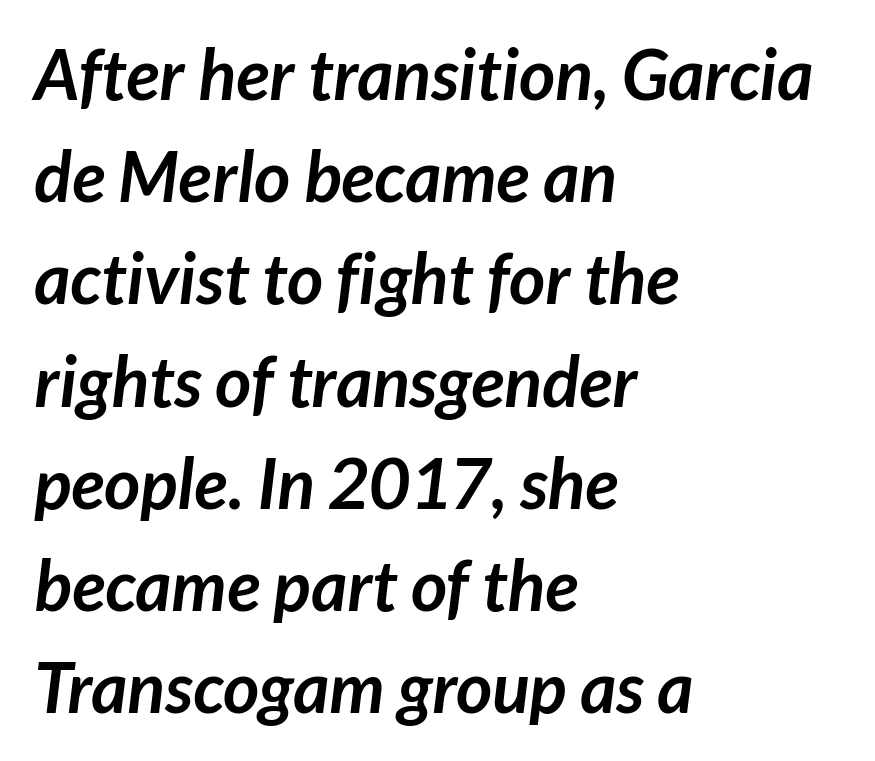
These lines are rendered in a variable-pitch font. Nothing sits at the stroke ends, so this counts as sans-serif. No extra tracking has been applied to these lines. Honestly, the row spacing looks completely unremarkable. These lines carry a lot of weight — the face is fully bold. Which margin do the lines hug? The left one — the right edge is uneven.
